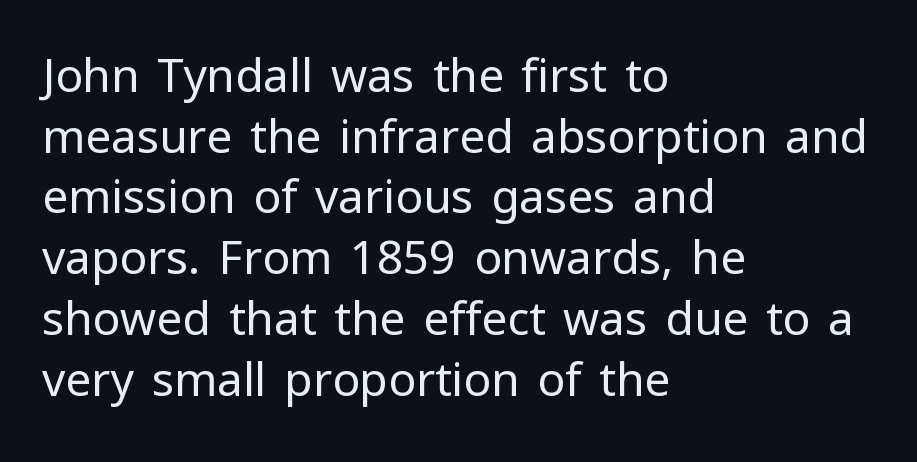
The image shows 46 px regular-weight sans-serif type, upright; set left-aligned, normal line spacing (1.32x), normal letter spacing, not underlined; low stroke contrast and a medium x-height.
